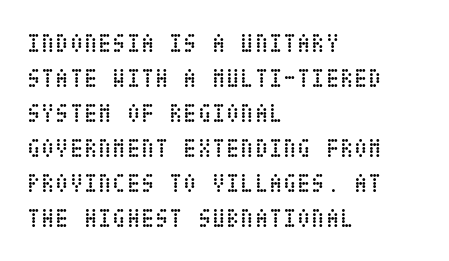
How are the letters spaced? Ordinarily, with no added tracking. Has an underline been added? It has not. Honestly, the row spacing looks completely unremarkable. The font is comparable to plain body text, perhaps lighter. Visually the block forms a straight wall on the left and a jagged coastline on the right.
